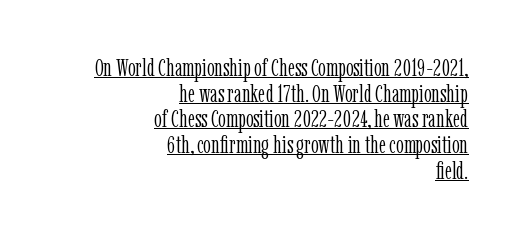
The image shows 24 px text type, upright; set right-aligned, tight line spacing (1.07x), normal letter spacing, underlined.
